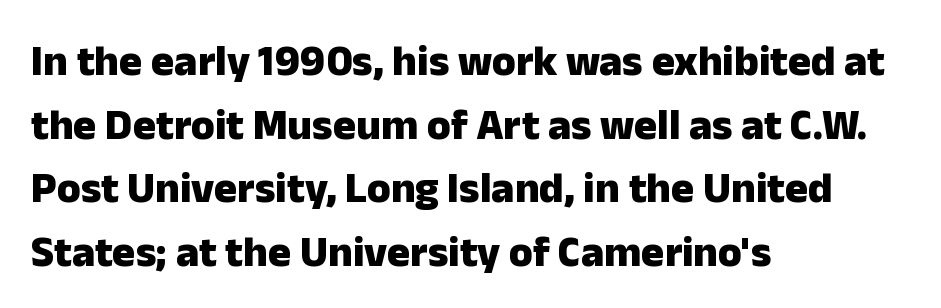
The image shows 43 px heavy sans-serif type, upright; set left-aligned, normal line spacing (1.48x), normal letter spacing, not underlined; low stroke contrast and a medium x-height.
